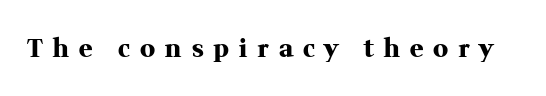
Has an underline been added? It has not. Glyph-to-glyph distance is far greater than everyday printed text. I'd describe the lettering as bold — thick and assertive. This sample uses an upright cut, with every glyph sitting square on the baseline.
